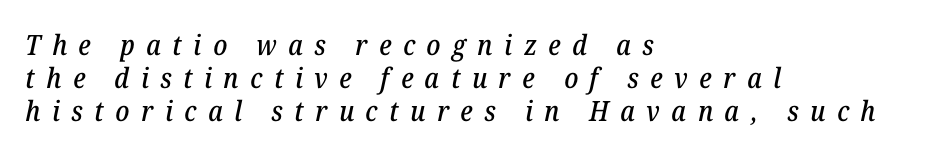
The axis of the letterforms is tilted away from vertical. The lines are quadded left. The space directly below the letters is spotless. Look at the bottom of the vertical strokes: they flare into serifs here. Honestly, the letter spacing is so wide it's the main thing you notice.
